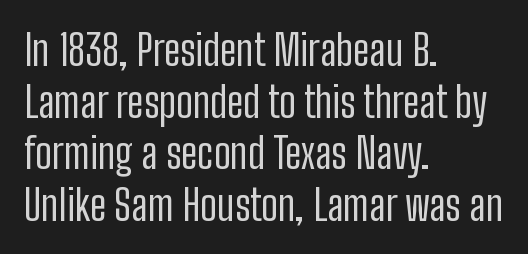
Spacing verdict: proportional, widths tailored to each character. Ascenders rise straight up at ninety degrees. In CSS terms this would be text-align: left. Each letter's strokes conclude bluntly, with no projecting serifs. In terms of letterspacing, this is plain default setting.
